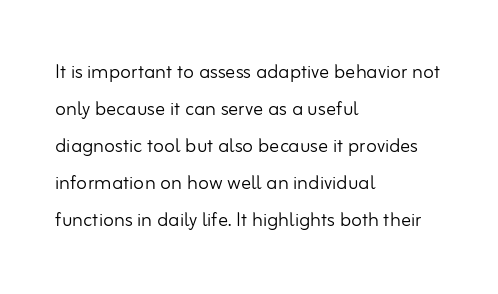
Q: Is the text bold? A: No.
Q: Is the text italic (slanted)? A: No, it is upright.
Q: Is the text underlined? A: No.
Q: How is the paragraph aligned? A: Left-aligned.
Q: Is the spacing between letters normal or unusually wide? A: Normal.
Q: Is the spacing between lines tight, normal or loose? A: Normal.
